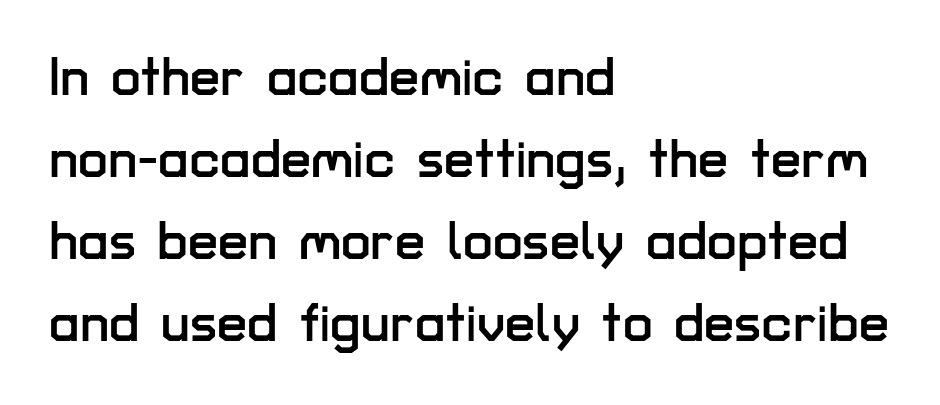
These lines are set flush left with a ragged right edge. Between one letter and the next there's only the usual sliver of space. Unlike italic type, these characters show no tilt at all. No feet cap the strokes, marking this as sans-serif type. Rule under the text: the space is simply empty. The designer left line spacing at the default.
